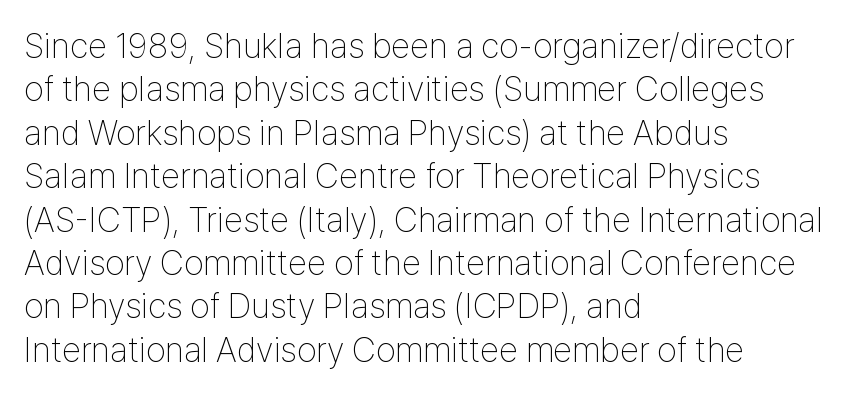
Q: Is the text bold? A: No.
Q: Is the text italic (slanted)? A: No, it is upright.
Q: Is the typeface a serif or a sans-serif typeface? A: Sans-serif.
Q: Is the text underlined? A: No.
Q: How is the paragraph aligned? A: Left-aligned.
Q: Is the spacing between letters normal or unusually wide? A: Normal.
Q: Width (condensed, normal, or wide)? A: Condensed.
Q: Stroke contrast? A: Low.
Q: x-height? A: Medium.
Q: Monospaced? A: No.
